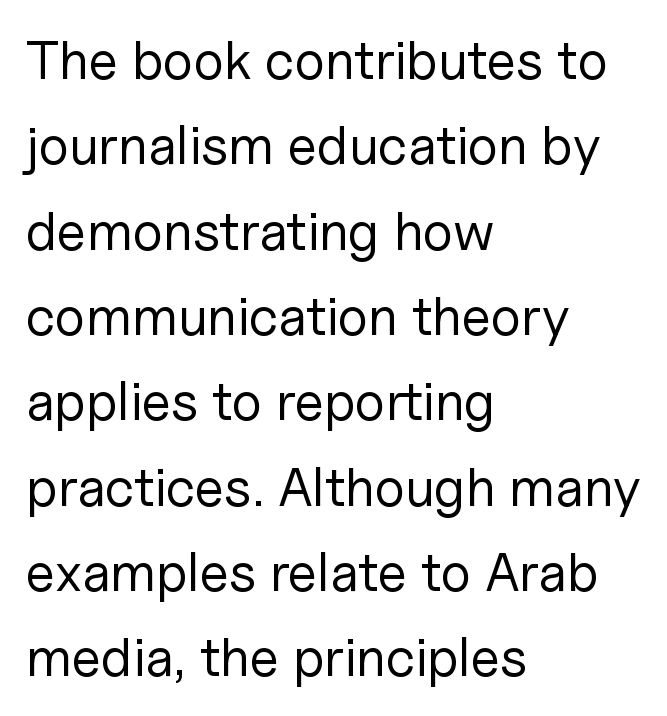
{"serif": "no", "italic": "no", "bold": "no", "weight": "regular", "width": "normal", "stroke_contrast": "low", "x_height": "medium", "monospaced": "no", "underline": "no", "align": "left", "line_spacing": "normal", "line_spacing_ratio": 1.58, "letter_spacing": "normal", "letter_spacing_em": 0.0, "glyph_px": 54}
